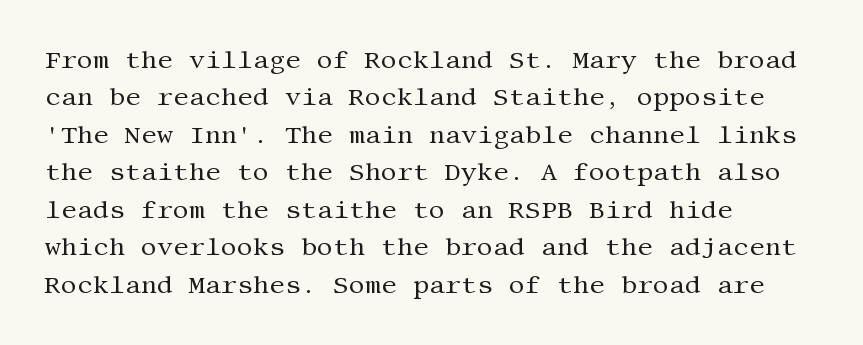
Q: Is the text bold? A: No.
Q: Is the text italic (slanted)? A: No, it is upright.
Q: Is the text underlined? A: No.
Q: How is the paragraph aligned? A: Left-aligned.
Q: Is the spacing between letters normal or unusually wide? A: Normal.
Q: Is the spacing between lines tight, normal or loose? A: Normal.
